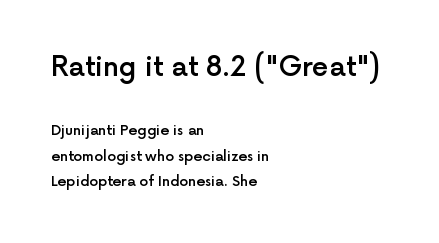
The image shows 27 px text type, upright; set left-aligned, line spacing 1.83x, normal letter spacing, not underlined; the first (top) block is 1.93x larger.
